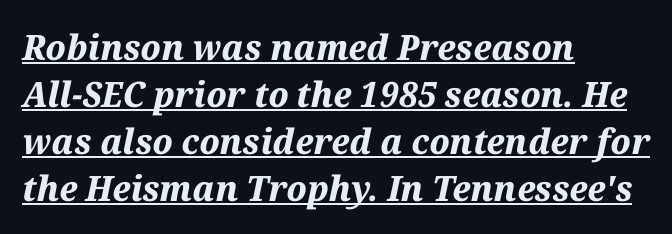
The image shows 35 px bold type, italic (leaning right); set left-aligned, normal line spacing (1.34x), normal letter spacing, underlined; medium stroke contrast and a medium x-height.
